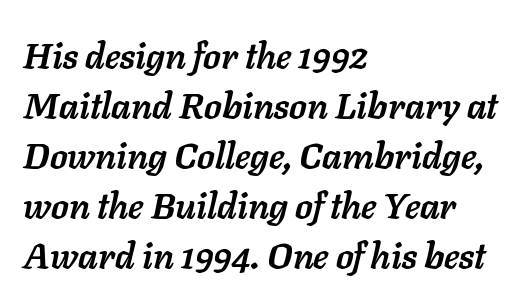
The rendering uses natural spacing where letterforms have individual widths. The area under the type is left untouched. The rows are spaced the way most documents space them. The paragraph has a hard left edge and a soft right edge. This sample uses plain, unmodified letter spacing. Set as a true bold cut, around the 700 mark.
